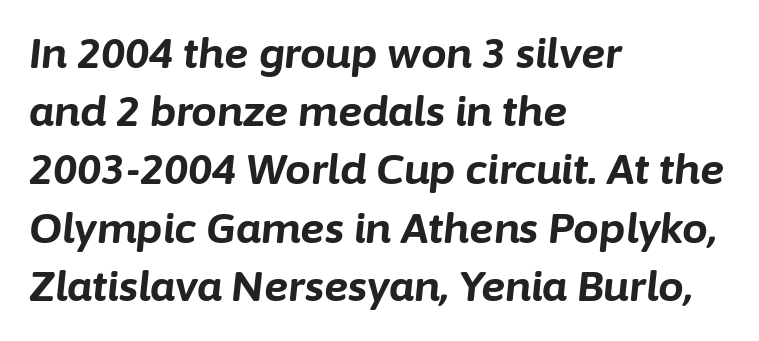
This sample uses plain, unmodified letter spacing. The foot of each line stays bare and open. Set as a true bold cut, around the 700 mark. In terms of leading, this rendering sits right in the middle. This sample has the flowing, uneven cadence of proportional lettering. The lettering tilts uniformly, giving the passage an italic look.
